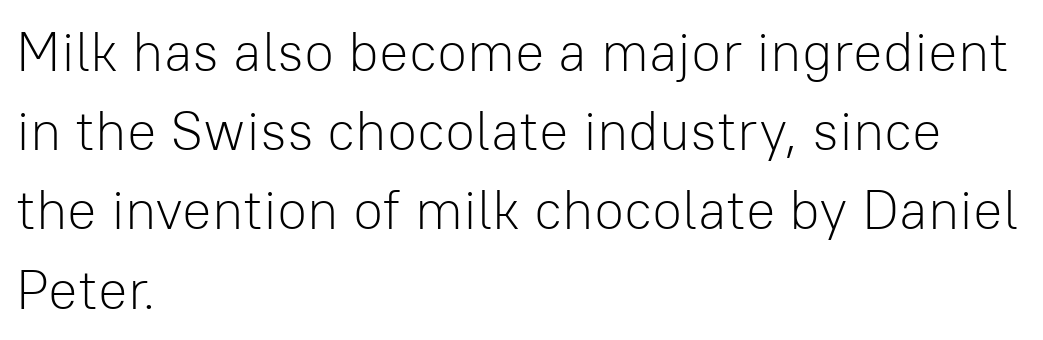
{"serif": "no", "italic": "no", "bold": "no", "weight": "light", "width": "normal", "stroke_contrast": "low", "x_height": "medium", "monospaced": "no", "underline": "no", "align": "left", "line_spacing": "normal", "line_spacing_ratio": 1.44, "letter_spacing": "normal", "letter_spacing_em": 0.0, "glyph_px": 55}
